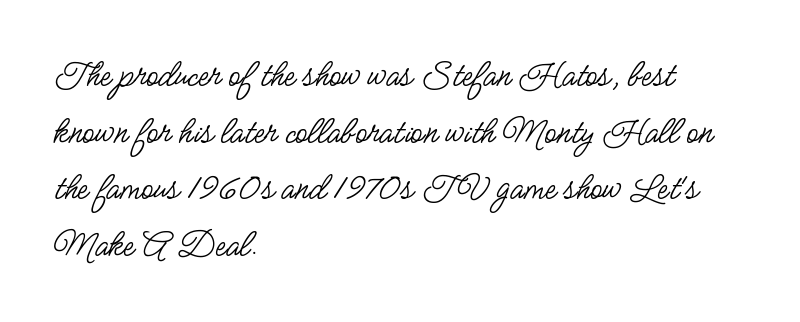
The image shows 39 px regular-weight, condensed sans-serif type; set left-aligned, normal line spacing (1.45x), normal letter spacing, not underlined; low stroke contrast and a small x-height.
